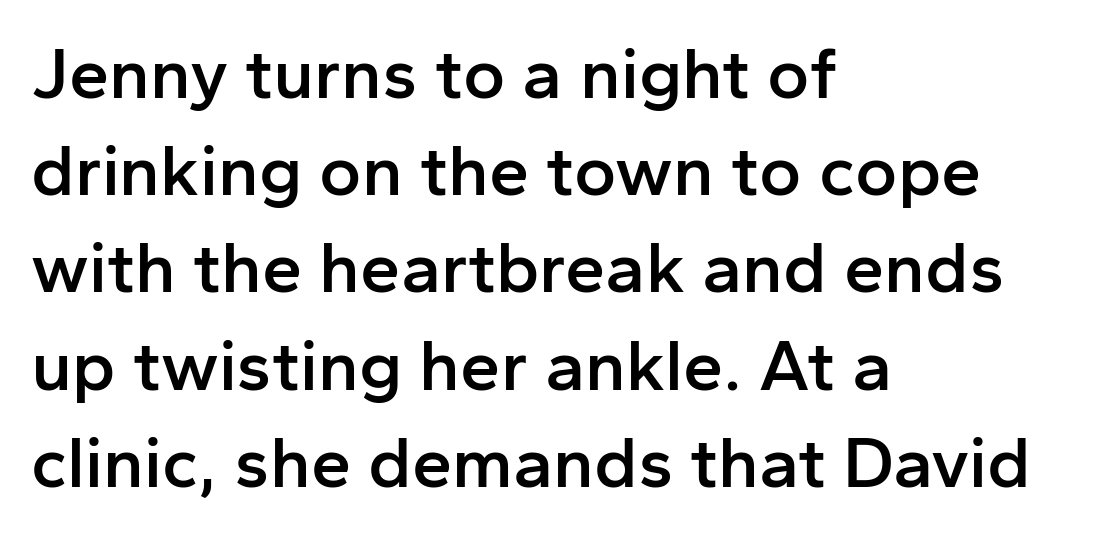
As a designer I'd log this as weight 600, semibold. No extra tracking has been applied to these lines. Italic: no, the glyphs are upright roman. Does the copy run flush right? No — it runs flush left. Words float on clear page, feet unadorned.
